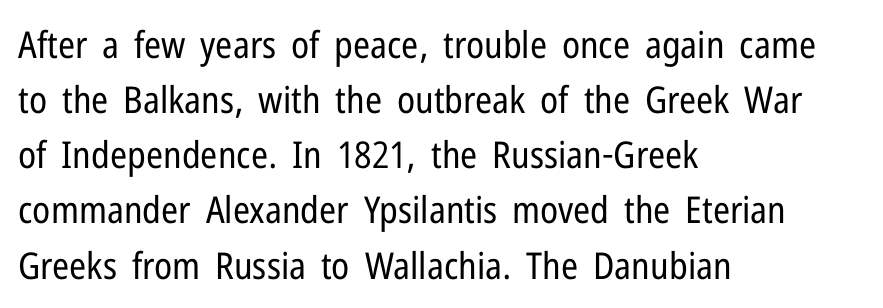
{"serif": "no", "italic": "no", "bold": "no", "weight": "regular", "width": "condensed", "stroke_contrast": "low", "x_height": "medium", "monospaced": "no", "underline": "no", "align": "left", "line_spacing": "normal", "line_spacing_ratio": 1.49, "letter_spacing": "normal", "letter_spacing_em": 0.0, "glyph_px": 37}
